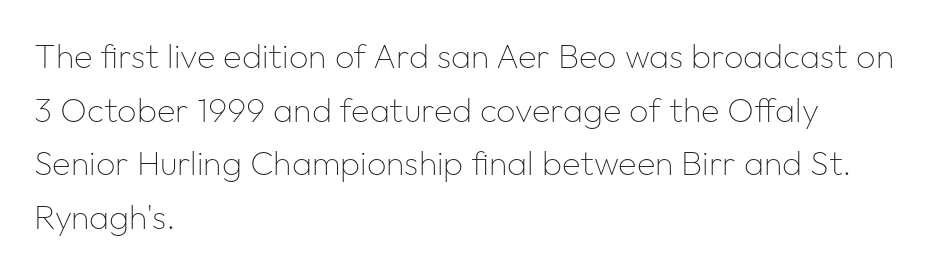
Q: Is the text bold? A: No.
Q: Is the text italic (slanted)? A: No, it is upright.
Q: Is the typeface a serif or a sans-serif typeface? A: Sans-serif.
Q: Is the text underlined? A: No.
Q: How is the paragraph aligned? A: Left-aligned.
Q: Is the spacing between letters normal or unusually wide? A: Normal.
Q: Is the spacing between lines tight, normal or loose? A: Normal.
Q: Width (condensed, normal, or wide)? A: Normal.
Q: Stroke contrast? A: Low.
Q: x-height? A: Medium.
Q: Monospaced? A: No.
